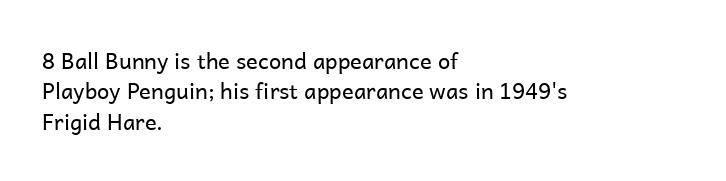
A quiet, ordinary-to-light weight characterises the typeface. The text block is weighted toward the left margin, trailing off unevenly rightward. This rendering leaves character spacing at its baseline value. Characters remain perfectly vertical along every line. The strip under each line holds only bare page.
